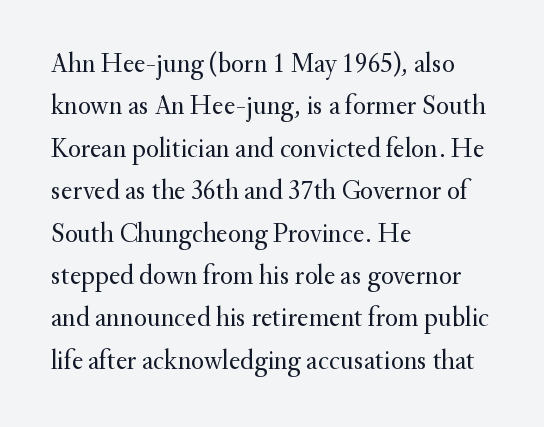
{"italic": "no", "bold": "no", "underline": "no", "align": "left", "line_spacing": "normal", "line_spacing_ratio": 1.57, "letter_spacing": "normal", "letter_spacing_em": 0.0, "glyph_px": 27}
